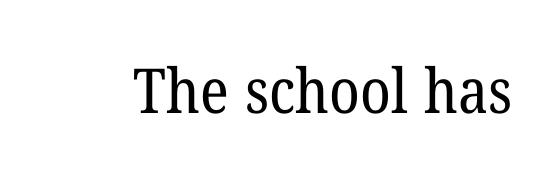
Q: Is the text bold? A: No.
Q: Is the typeface a serif or a sans-serif typeface? A: Serif.
Q: Is the text underlined? A: No.
Q: Is the spacing between letters normal or unusually wide? A: Normal.
Q: Width (condensed, normal, or wide)? A: Normal.
Q: Stroke contrast? A: Low.
Q: x-height? A: Medium.
Q: Monospaced? A: No.
